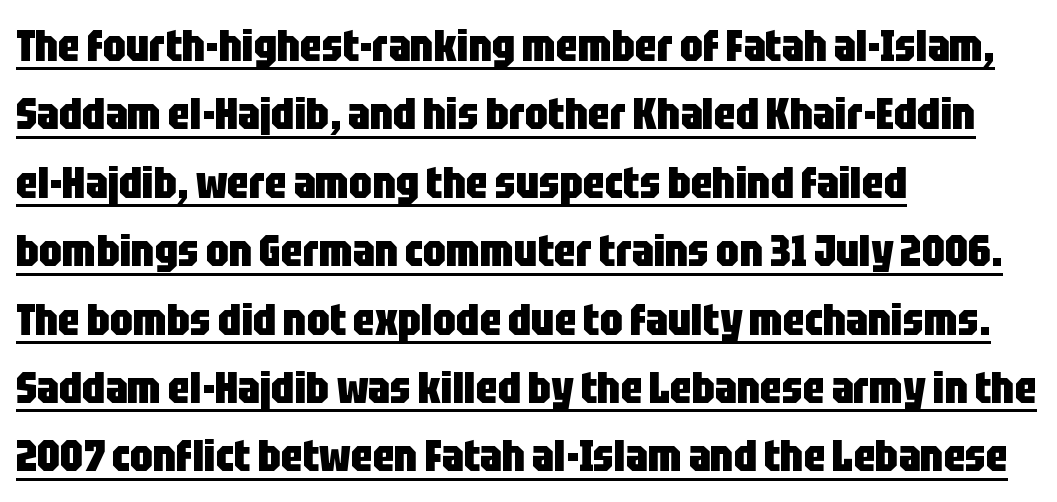
{"serif": "no", "italic": "no", "bold": "yes", "weight": "heavy", "width": "condensed", "stroke_contrast": "low", "x_height": "large", "monospaced": "no", "underline": "yes", "align": "left", "line_spacing": "normal", "line_spacing_ratio": 1.52, "letter_spacing": "normal", "letter_spacing_em": 0.0, "glyph_px": 45}
